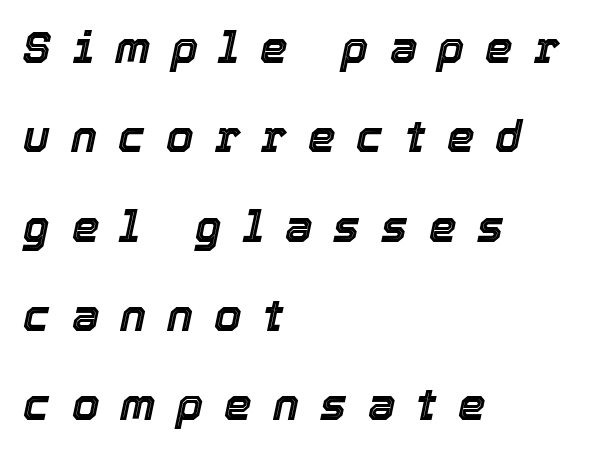
{"italic": "yes", "lean": "right", "slant_degrees": 12, "width": "normal", "x_height": "medium", "monospaced": "no", "underline": "no", "align": "left", "line_spacing": "loose", "line_spacing_ratio": 2.03, "letter_spacing": "wide", "letter_spacing_em": 0.48, "glyph_px": 44}
